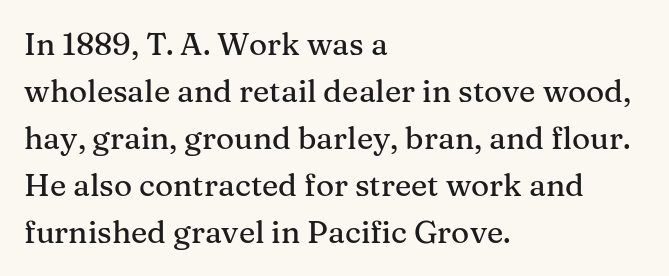
The image shows 31 px serif type, upright; set left-aligned, normal line spacing (1.52x), normal letter spacing, not underlined; medium stroke contrast and a medium x-height.
